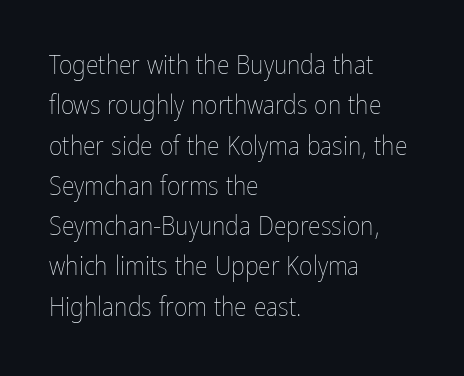
Check the space under the baseline: it is left empty. The type sits square on the baseline with zero lean. Line spacing here is normal. Casual observation: everything's shoved over to the left. Honestly, the letter spacing is just normal — you wouldn't notice it.
